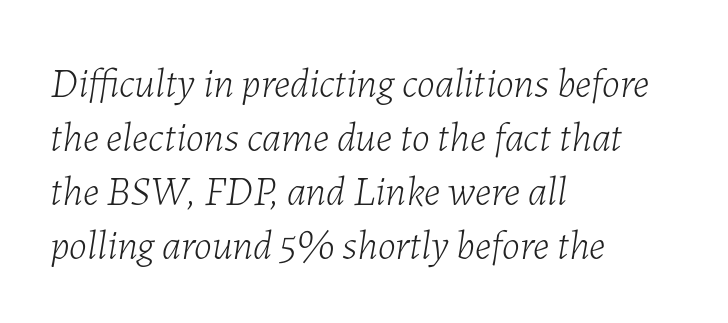
The image shows 41 px light type, italic (leaning right); set left-aligned, normal line spacing (1.32x), normal letter spacing, not underlined; low stroke contrast and a medium x-height.
